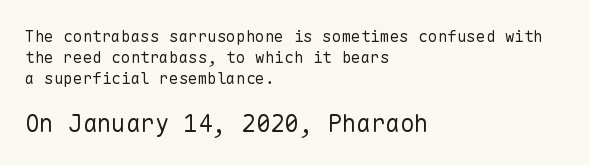
Q: Is the text bold? A: No.
Q: Is the text italic (slanted)? A: No, it is upright.
Q: Is the text underlined? A: No.
Q: How is the paragraph aligned? A: Left-aligned.
Q: Is the spacing between letters normal or unusually wide? A: Normal.
Q: Is the spacing between lines tight, normal or loose? A: Normal.
Q: Which block of text is set in a larger size, the first (top) or the second (bottom)? A: The second (bottom) one.
